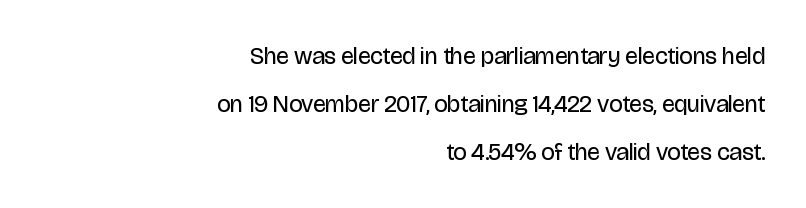
The image shows 24 px text type, upright; set right-aligned, loose line spacing (2.0x), normal letter spacing, not underlined.
